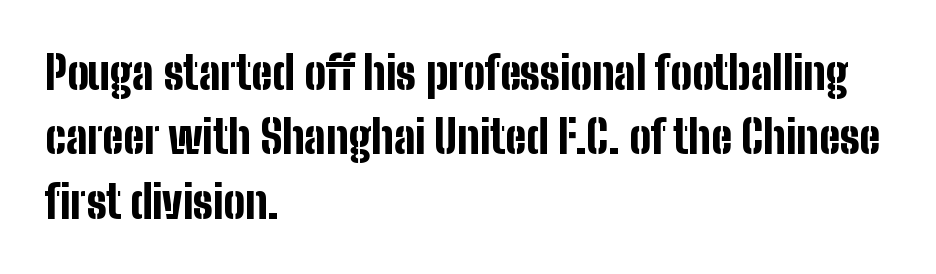
{"serif": "no", "italic": "no", "bold": "yes", "weight": "bold", "width": "condensed", "stroke_contrast": "low", "x_height": "medium", "monospaced": "no", "underline": "no", "align": "left", "line_spacing": "normal", "line_spacing_ratio": 1.43, "letter_spacing": "normal", "letter_spacing_em": 0.0, "glyph_px": 45}
